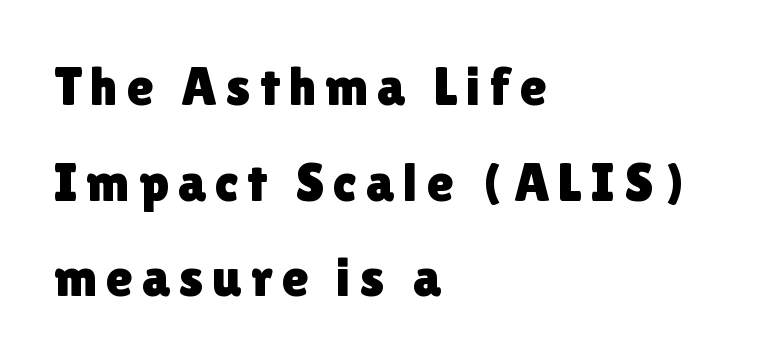
Q: Is the text italic (slanted)? A: No, it is upright.
Q: Is the typeface a serif or a sans-serif typeface? A: Sans-serif.
Q: Is the text underlined? A: No.
Q: How is the paragraph aligned? A: Left-aligned.
Q: Width (condensed, normal, or wide)? A: Normal.
Q: x-height? A: Medium.
Q: Monospaced? A: No.
